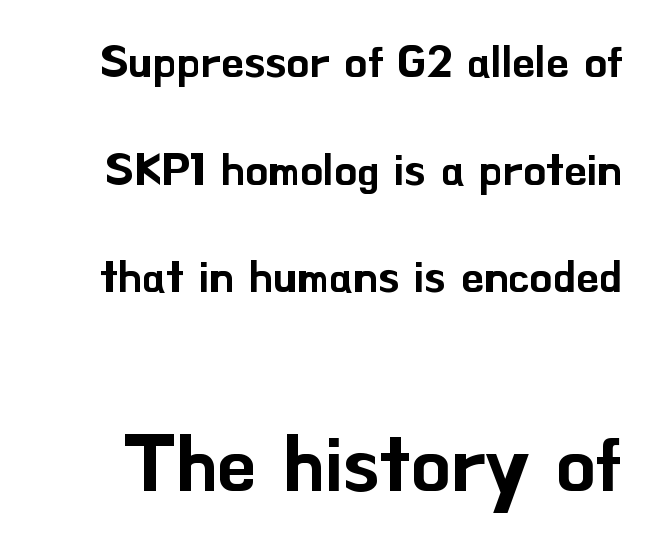
{"serif": "no", "italic": "no", "width": "normal", "stroke_contrast": "low", "x_height": "small", "monospaced": "no", "underline": "no", "line_spacing": "loose", "line_spacing_ratio": 2.39, "letter_spacing": "normal", "letter_spacing_em": 0.0, "larger_block": "second", "size_ratio": 1.73, "glyph_px": 78}
